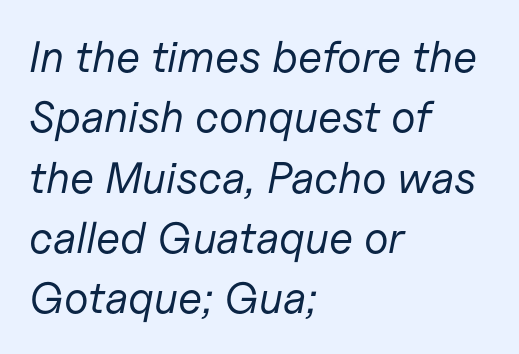
{"italic": "yes", "lean": "right", "slant_degrees": 11, "bold": "no", "weight": "regular", "width": "normal", "stroke_contrast": "low", "x_height": "medium", "monospaced": "no", "underline": "no", "align": "left", "line_spacing": "normal", "line_spacing_ratio": 1.37, "letter_spacing": "normal", "letter_spacing_em": 0.0, "glyph_px": 44}
